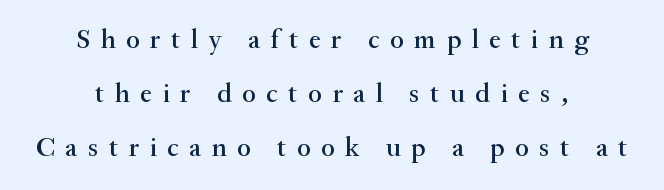
Rows of type keep a wide berth in the vertical direction. Leftover space on each line is divided equally before and after the words. A roman cut, with each character standing at attention. The gaps between neighbouring characters are conspicuously large. Underlining? Definitely not there.
